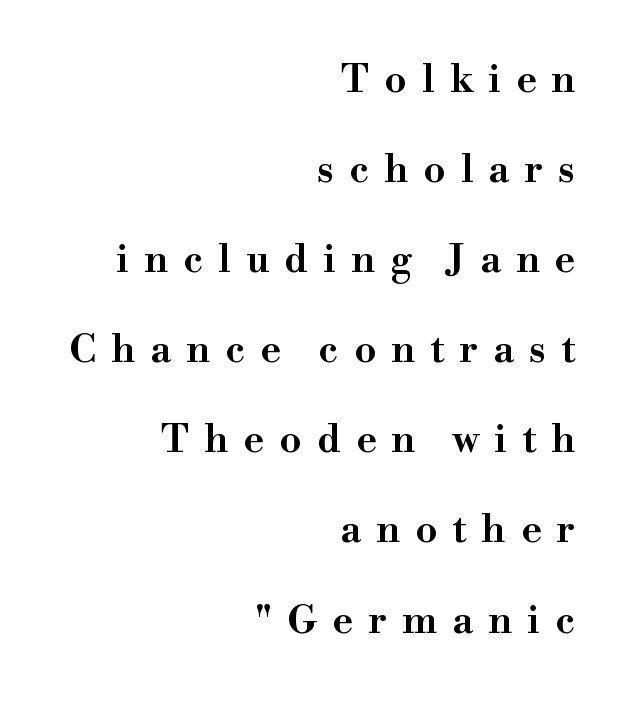
{"serif": "yes", "italic": "no", "width": "wide", "stroke_contrast": "high", "x_height": "small", "monospaced": "no", "underline": "no", "align": "right", "line_spacing": "loose", "line_spacing_ratio": 2.31, "letter_spacing": "wide", "letter_spacing_em": 0.39, "glyph_px": 39}
